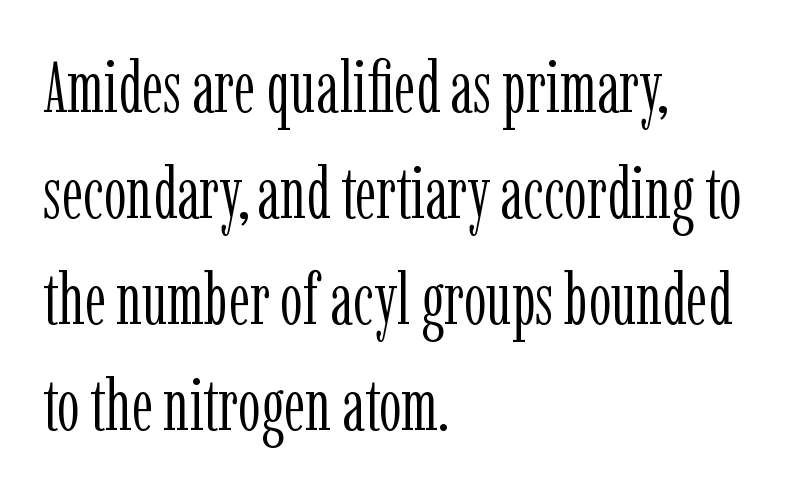
Q: Is the text bold? A: No.
Q: Is the text italic (slanted)? A: No, it is upright.
Q: Is the typeface a serif or a sans-serif typeface? A: Serif.
Q: Is the text underlined? A: No.
Q: How is the paragraph aligned? A: Left-aligned.
Q: Is the spacing between letters normal or unusually wide? A: Normal.
Q: Is the spacing between lines tight, normal or loose? A: Normal.
Q: Width (condensed, normal, or wide)? A: Condensed.
Q: Stroke contrast? A: Low.
Q: x-height? A: Medium.
Q: Monospaced? A: No.
